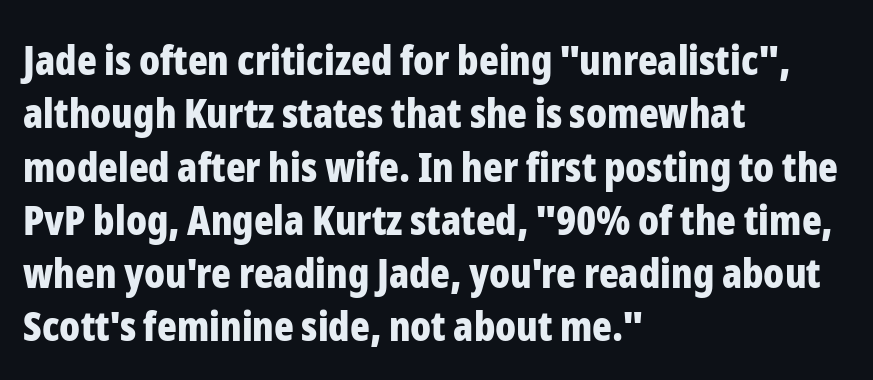
{"serif": "no", "italic": "no", "bold": "yes", "weight": "bold", "width": "condensed", "stroke_contrast": "low", "x_height": "medium", "monospaced": "no", "underline": "no", "align": "left", "line_spacing": "normal", "line_spacing_ratio": 1.3, "letter_spacing": "normal", "letter_spacing_em": 0.0, "glyph_px": 41}
